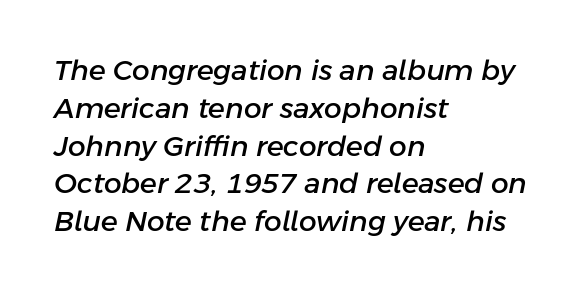
{"italic": "yes", "lean": "right", "slant_degrees": 11, "width": "normal", "stroke_contrast": "low", "x_height": "medium", "monospaced": "no", "underline": "no", "align": "left", "line_spacing": "normal", "line_spacing_ratio": 1.35, "letter_spacing": "normal", "letter_spacing_em": 0.0, "glyph_px": 28}
